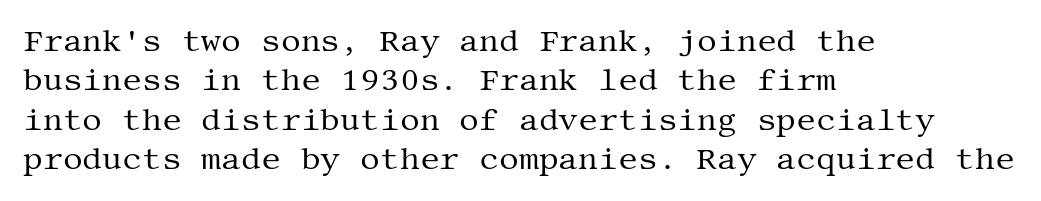
The image shows 31 px regular-weight serif type, upright; set left-aligned, normal line spacing (1.27x), normal letter spacing, not underlined; medium stroke contrast and a large x-height.
